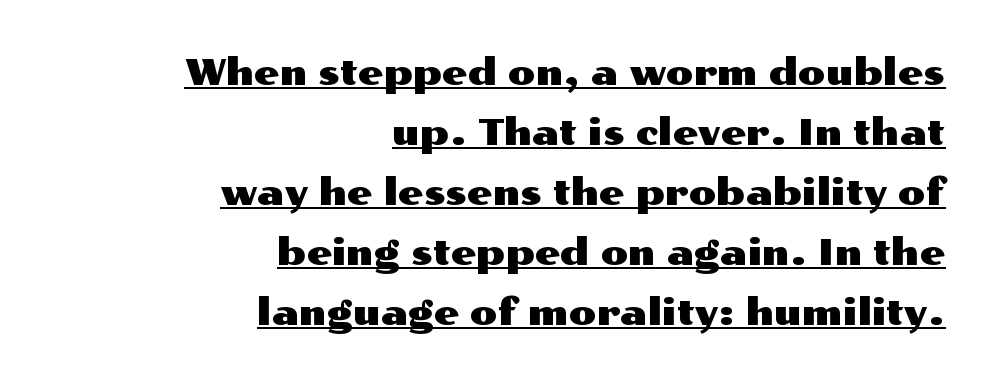
Q: Is the text italic (slanted)? A: No, it is upright.
Q: Is the typeface a serif or a sans-serif typeface? A: Sans-serif.
Q: Is the text underlined? A: Yes.
Q: How is the paragraph aligned? A: Right-aligned.
Q: Is the spacing between letters normal or unusually wide? A: Normal.
Q: Is the spacing between lines tight, normal or loose? A: Normal.
Q: Width (condensed, normal, or wide)? A: Wide.
Q: Stroke contrast? A: Medium.
Q: x-height? A: Medium.
Q: Monospaced? A: No.
